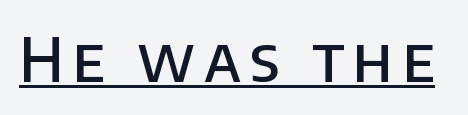
Q: Is the text bold? A: Semi-bold.
Q: Is the text italic (slanted)? A: No, it is upright.
Q: Is the typeface a serif or a sans-serif typeface? A: Sans-serif.
Q: Is the text underlined? A: Yes.
Q: Width (condensed, normal, or wide)? A: Normal.
Q: Stroke contrast? A: Low.
Q: x-height? A: Large.
Q: Monospaced? A: No.
